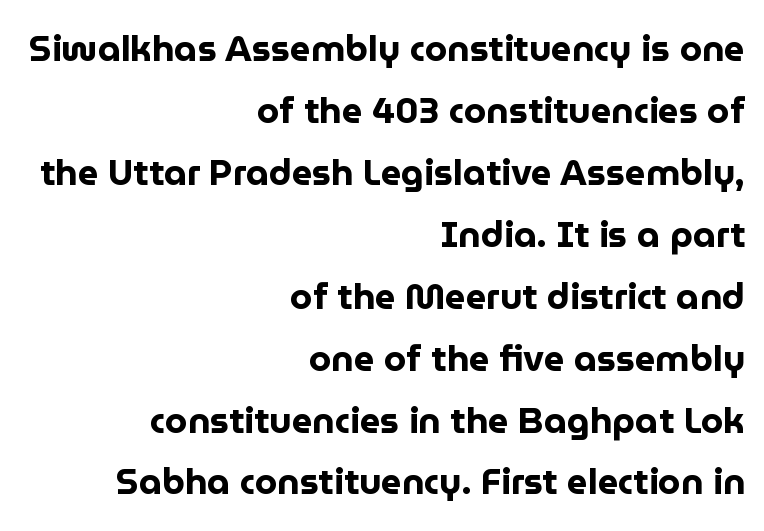
Each letter keeps its own natural width here, so spacing adapts to shape. Horizontal alignment here is rightward, an uncommon choice for prose. What stands out about the letter spacing? Nothing — it is the standard amount. It's the straight-up-and-down kind of type. The characters display no serif detailing; their extremities are plain. Underlining? Definitely not there.
